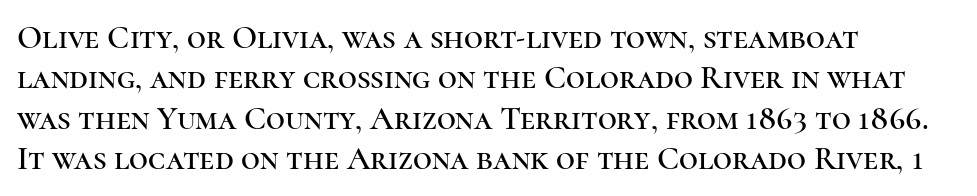
Q: Is the text italic (slanted)? A: No, it is upright.
Q: Is the typeface a serif or a sans-serif typeface? A: Serif.
Q: Is the text underlined? A: No.
Q: How is the paragraph aligned? A: Left-aligned.
Q: Is the spacing between letters normal or unusually wide? A: Normal.
Q: Width (condensed, normal, or wide)? A: Normal.
Q: Stroke contrast? A: High.
Q: x-height? A: Medium.
Q: Monospaced? A: No.
